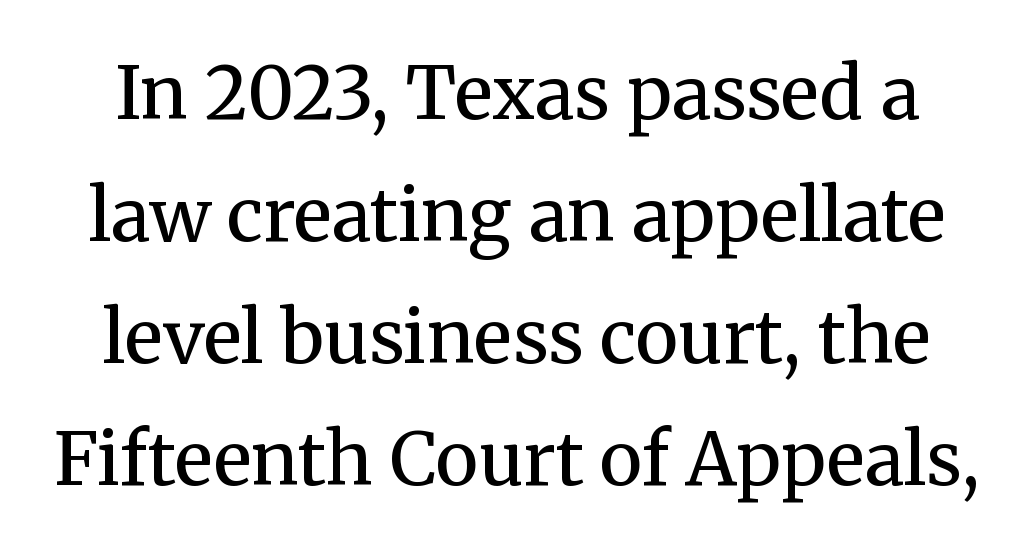
{"serif": "yes", "italic": "no", "bold": "no", "weight": "regular", "width": "normal", "stroke_contrast": "medium", "x_height": "medium", "monospaced": "no", "underline": "no", "line_spacing": "normal", "line_spacing_ratio": 1.67, "letter_spacing": "normal", "letter_spacing_em": 0.0, "glyph_px": 73}
